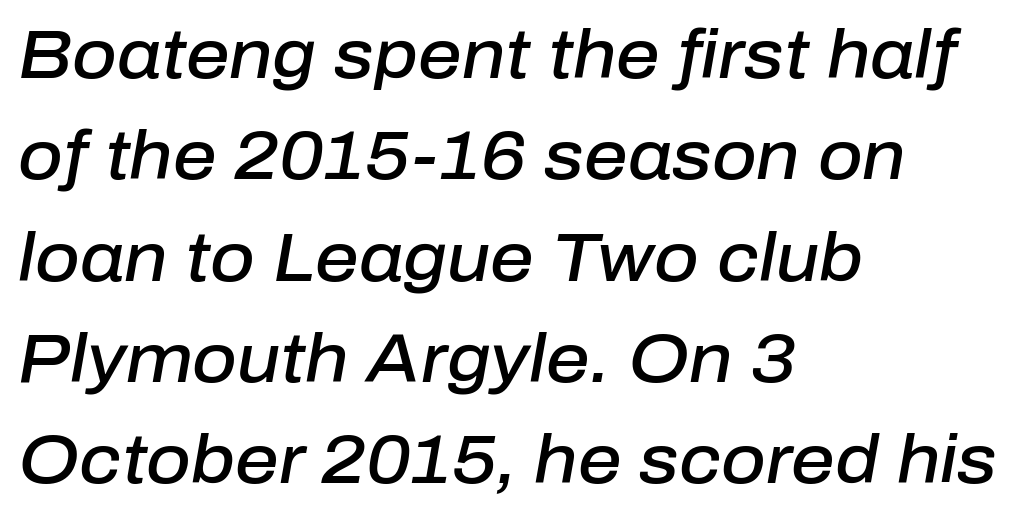
The image shows 68 px semibold type, italic (leaning right); set left-aligned, normal line spacing (1.49x), normal letter spacing, not underlined; low stroke contrast and a medium x-height.
